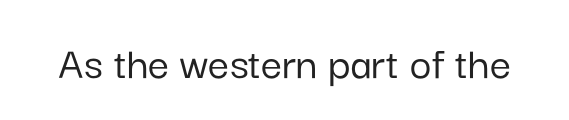
Each letter keeps its own natural width here, so spacing adapts to shape. A typesetter would label this face a sans. Bare-footed words on every line. The passage shown has conventional tracking throughout.
